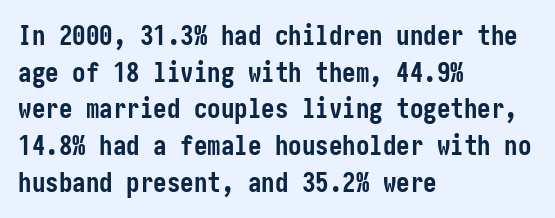
Casual observation: everything's shoved over to the left. Look at the tracking — it's just the regular setting, nothing added. The rendering uses a moderate line-height, typical for paragraphs. Decoration check: the copy has no underline. The face used here has the dense, thick strokes of a bold. The typography opts for an upright posture over an oblique one.
